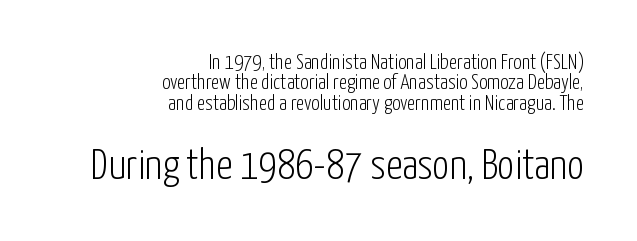
{"serif": "no", "italic": "no", "bold": "no", "weight": "light", "width": "condensed", "stroke_contrast": "low", "x_height": "medium", "monospaced": "no", "underline": "no", "align": "right", "line_spacing": "tight", "line_spacing_ratio": 0.97, "letter_spacing": "normal", "letter_spacing_em": 0.0, "larger_block": "second", "size_ratio": 2.0, "glyph_px": 42}
